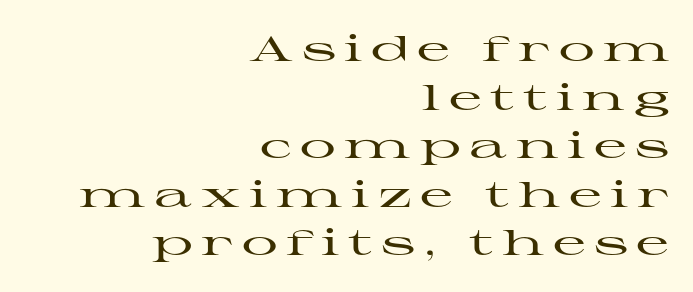
Q: Is the text italic (slanted)? A: No, it is upright.
Q: Is the typeface a serif or a sans-serif typeface? A: Serif.
Q: Is the text underlined? A: No.
Q: How is the paragraph aligned? A: Right-aligned.
Q: Is the spacing between letters normal or unusually wide? A: Unusually wide.
Q: Is the spacing between lines tight, normal or loose? A: Normal.
Q: Width (condensed, normal, or wide)? A: Wide.
Q: Stroke contrast? A: High.
Q: x-height? A: Medium.
Q: Monospaced? A: No.
